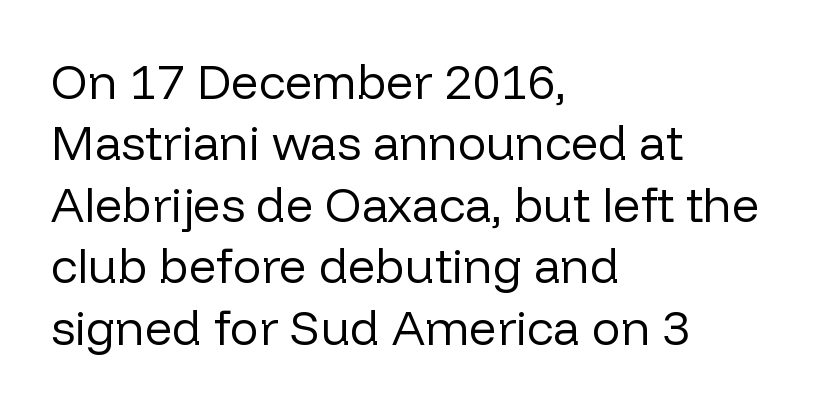
The axis of the letterforms is exactly vertical. Bare-footed words on every line. Nothing heavy about these letters — not bold at all. Is this a sans? Yes — the strokes have no serifs. Each letter keeps its own natural width here, so spacing adapts to shape. This rendering uses left alignment, leaving the right contour irregular.
